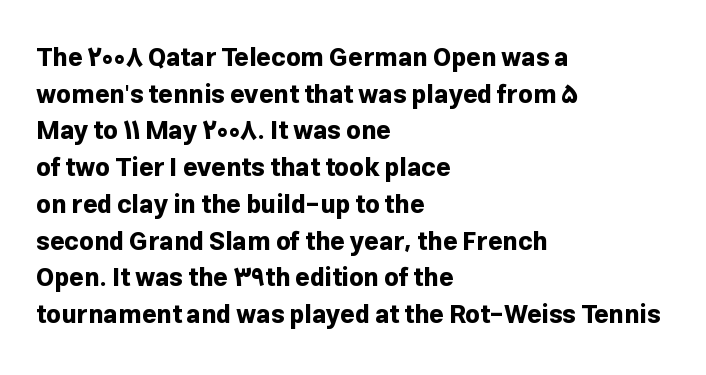
{"italic": "no", "bold": "yes", "underline": "no", "align": "left", "line_spacing": "normal", "line_spacing_ratio": 1.47, "letter_spacing": "normal", "letter_spacing_em": 0.0, "glyph_px": 25}
